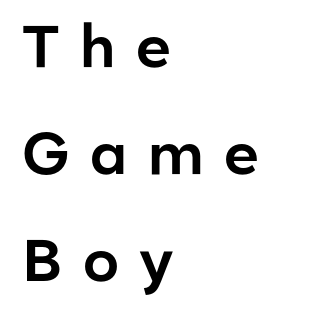
Q: Is the text italic (slanted)? A: No, it is upright.
Q: Is the typeface a serif or a sans-serif typeface? A: Sans-serif.
Q: Is the text underlined? A: No.
Q: How is the paragraph aligned? A: Left-aligned.
Q: Is the spacing between letters normal or unusually wide? A: Unusually wide.
Q: Width (condensed, normal, or wide)? A: Normal.
Q: Stroke contrast? A: Low.
Q: x-height? A: Medium.
Q: Monospaced? A: No.
